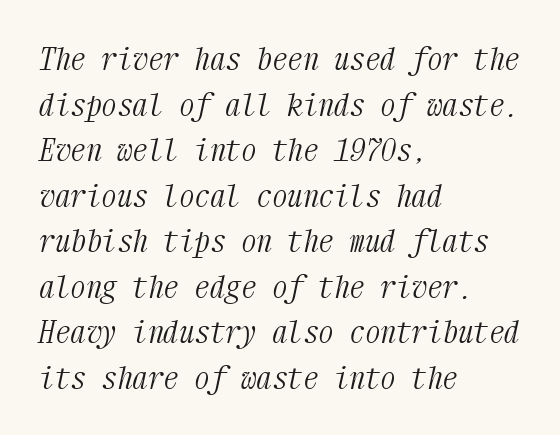
The image shows 31 px light, condensed serif type, italic (leaning right), monospaced; set left-aligned, normal line spacing (1.47x), normal letter spacing, not underlined; medium stroke contrast and a medium x-height.
